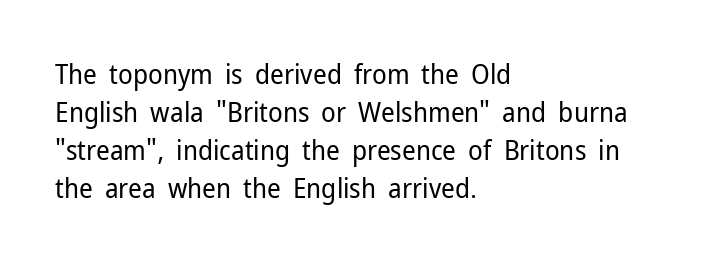
Q: Is the text bold? A: No.
Q: Is the text italic (slanted)? A: No, it is upright.
Q: Is the text underlined? A: No.
Q: How is the paragraph aligned? A: Left-aligned.
Q: Is the spacing between letters normal or unusually wide? A: Normal.
Q: Is the spacing between lines tight, normal or loose? A: Normal.
